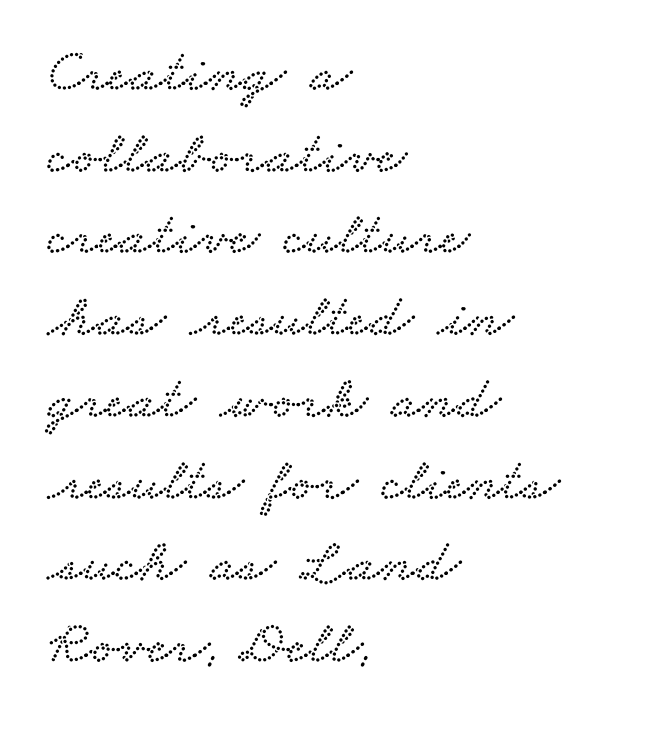
Q: Is the typeface a serif or a sans-serif typeface? A: Serif.
Q: Is the text underlined? A: No.
Q: How is the paragraph aligned? A: Left-aligned.
Q: Is the spacing between letters normal or unusually wide? A: Normal.
Q: Is the spacing between lines tight, normal or loose? A: Normal.
Q: Width (condensed, normal, or wide)? A: Wide.
Q: Stroke contrast? A: Low.
Q: x-height? A: Small.
Q: Monospaced? A: No.
